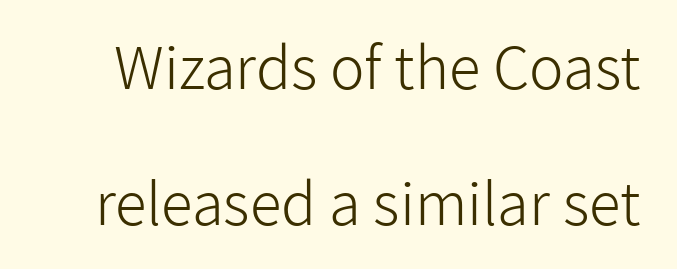
The weight would be labelled regular, book, light, or lighter still. Spacing between characters is what you'd get straight out of the box. Looks like regular typesetting: each glyph gets only the width it needs. Rule under the text: the space is simply empty. Interline gaps are noticeably wide in this sample.
